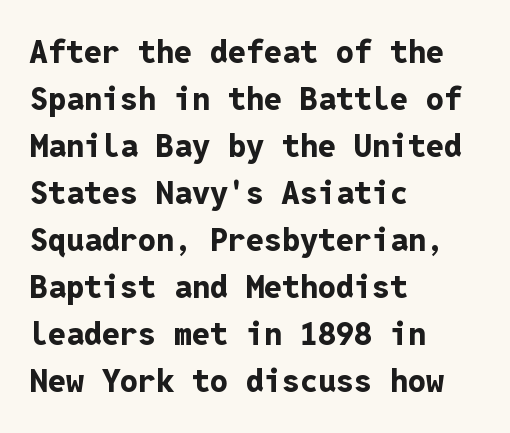
The image shows 32 px bold sans-serif type, upright, monospaced; set left-aligned, normal line spacing (1.47x), normal letter spacing, not underlined; low stroke contrast and a medium x-height.
